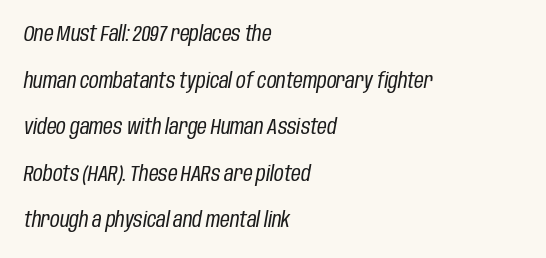
The image shows 21 px text type, italic (leaning right); set left-aligned, loose line spacing (2.22x), normal letter spacing, not underlined.
